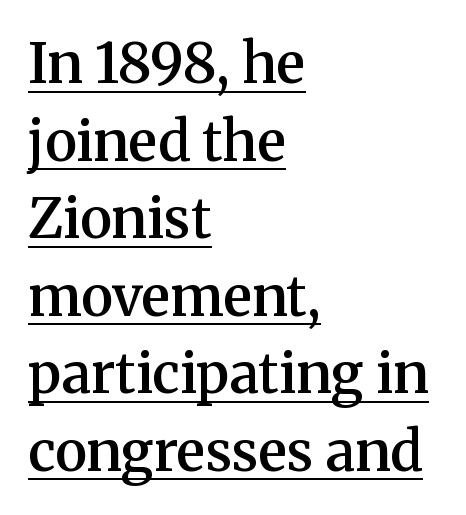
Q: Is the text bold? A: Semi-bold.
Q: Is the text italic (slanted)? A: No, it is upright.
Q: Is the typeface a serif or a sans-serif typeface? A: Serif.
Q: Is the text underlined? A: Yes.
Q: How is the paragraph aligned? A: Left-aligned.
Q: Is the spacing between letters normal or unusually wide? A: Normal.
Q: Is the spacing between lines tight, normal or loose? A: Normal.
Q: Width (condensed, normal, or wide)? A: Normal.
Q: Stroke contrast? A: Medium.
Q: x-height? A: Medium.
Q: Monospaced? A: No.
